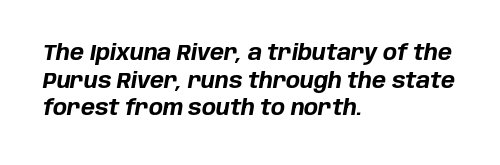
The image shows 21 px bold type, italic (leaning right); set left-aligned, normal line spacing (1.32x), normal letter spacing, not underlined.
